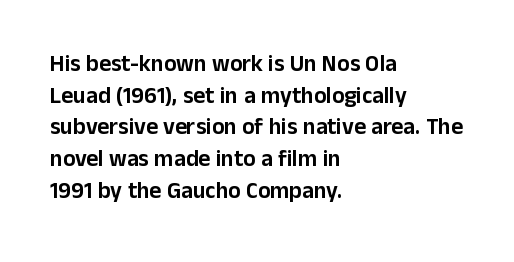
The image shows 23 px text type, upright; set left-aligned, normal line spacing (1.38x), normal letter spacing, not underlined.
